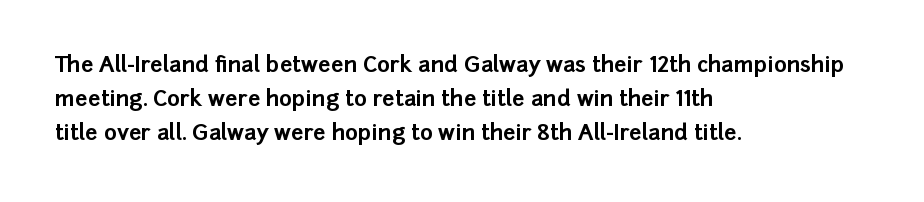
The image shows 22 px bold type, upright; set left-aligned, normal line spacing (1.55x), normal letter spacing, not underlined.
